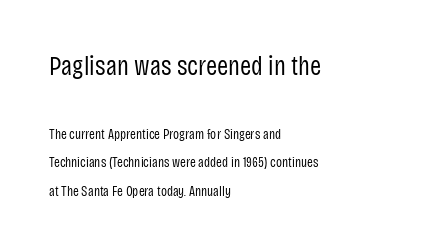
The image shows 27 px text type, upright; set left-aligned, loose line spacing (2.02x), normal letter spacing, not underlined; the first (top) block is 1.93x larger.
